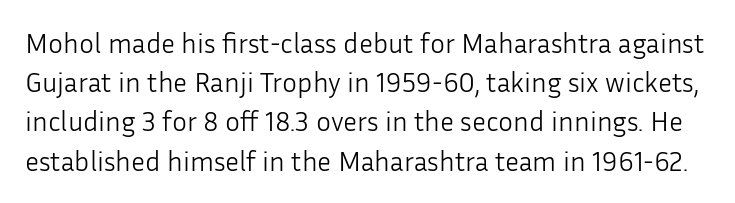
Q: Is the text bold? A: No.
Q: Is the text italic (slanted)? A: No, it is upright.
Q: Is the typeface a serif or a sans-serif typeface? A: Sans-serif.
Q: Is the text underlined? A: No.
Q: Is the spacing between letters normal or unusually wide? A: Normal.
Q: Is the spacing between lines tight, normal or loose? A: Normal.
Q: Width (condensed, normal, or wide)? A: Normal.
Q: Stroke contrast? A: Low.
Q: x-height? A: Medium.
Q: Monospaced? A: No.
